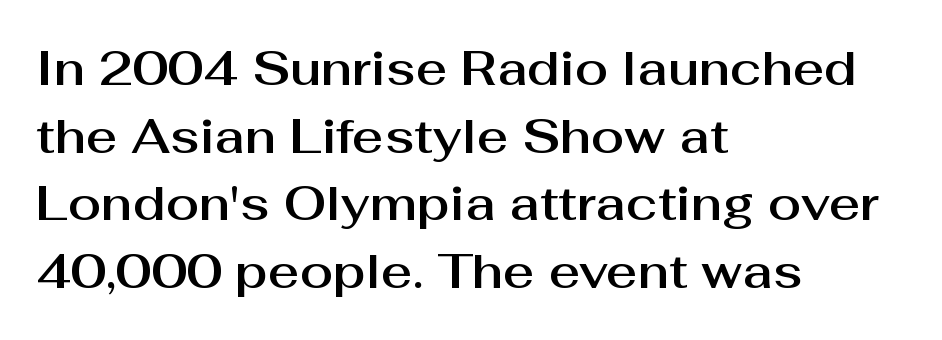
The rendering uses a moderate line-height, typical for paragraphs. Think of a printed novel: that variable character pitch is what you see here. Compared with typical body copy, the letter spacing here is the same. The type sits square on the baseline with zero lean. The ragged edge is on the right, which tells us the setting is flush left. Underlining? Definitely not there.
